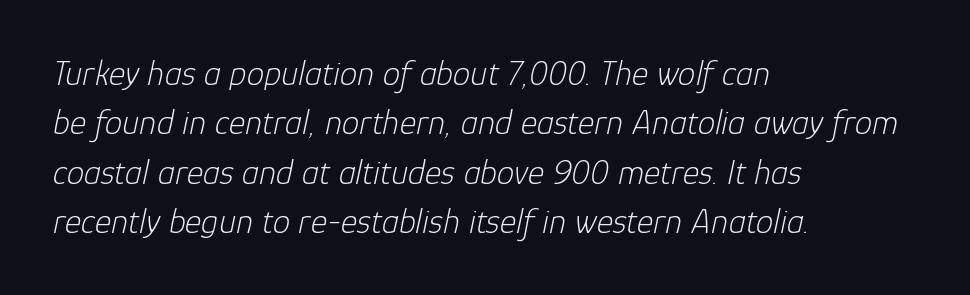
{"italic": "yes", "lean": "right", "slant_degrees": 12, "bold": "no", "weight": "light", "width": "normal", "stroke_contrast": "low", "x_height": "medium", "monospaced": "no", "underline": "no", "align": "left", "line_spacing": "normal", "line_spacing_ratio": 1.41, "letter_spacing": "normal", "letter_spacing_em": 0.0, "glyph_px": 35}
